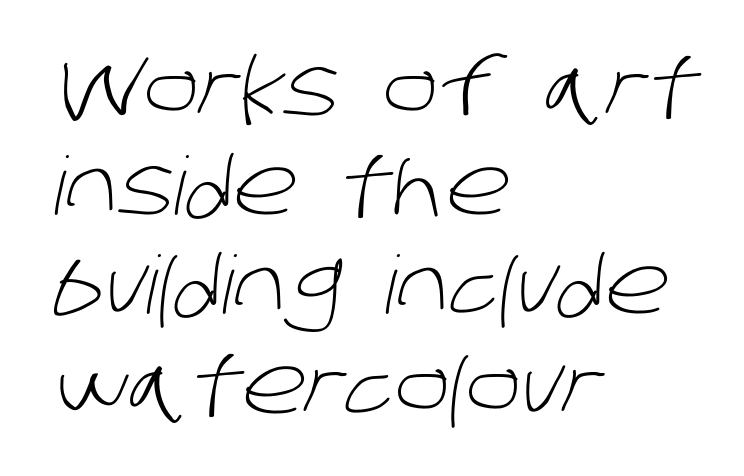
The image shows 80 px light sans-serif type; set left-aligned, line spacing 1.24x, normal letter spacing, not underlined; low stroke contrast and a large x-height.
